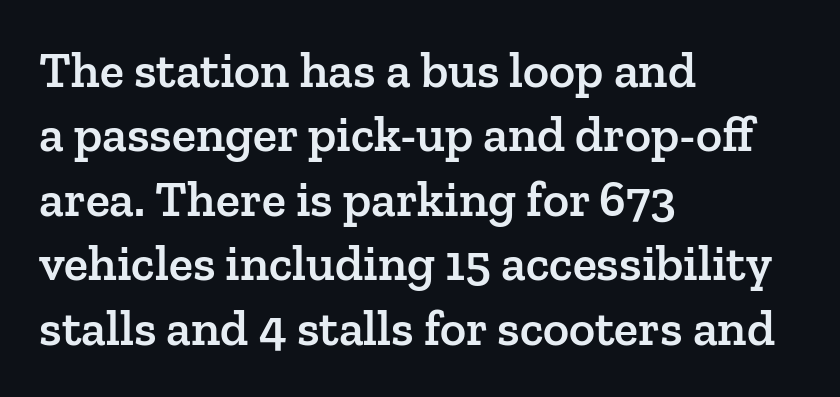
Q: Is the text bold? A: Semi-bold.
Q: Is the text italic (slanted)? A: No, it is upright.
Q: Is the typeface a serif or a sans-serif typeface? A: Serif.
Q: Is the text underlined? A: No.
Q: How is the paragraph aligned? A: Left-aligned.
Q: Is the spacing between letters normal or unusually wide? A: Normal.
Q: Is the spacing between lines tight, normal or loose? A: Normal.
Q: Width (condensed, normal, or wide)? A: Normal.
Q: Stroke contrast? A: Low.
Q: x-height? A: Medium.
Q: Monospaced? A: No.
